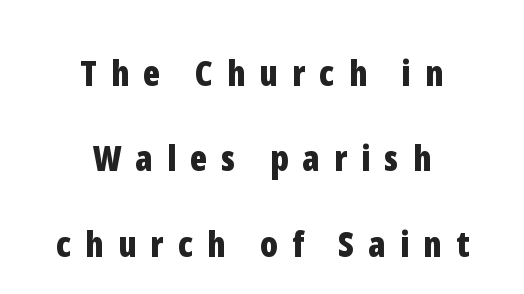
Students, note that the glyphs here are deliberately spaced far apart. Varying glyph widths throughout — classic text-font behaviour. Baseline-to-baseline distance is far greater than the letter height. Where is the straight margin? There isn't one; the lines are centered.
